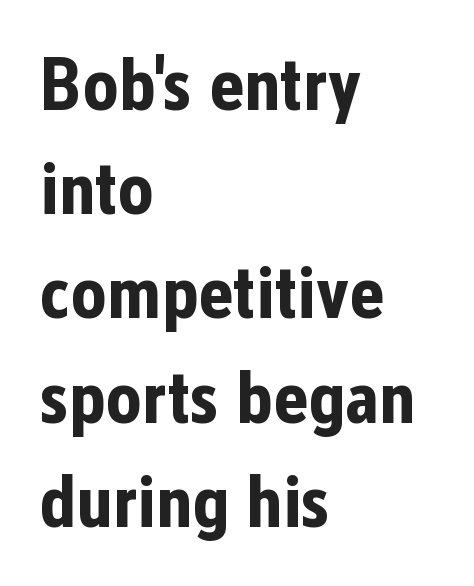
{"serif": "no", "italic": "no", "bold": "yes", "weight": "bold", "width": "condensed", "stroke_contrast": "low", "x_height": "medium", "monospaced": "no", "underline": "no", "align": "left", "line_spacing": "normal", "line_spacing_ratio": 1.39, "letter_spacing": "normal", "letter_spacing_em": 0.0, "glyph_px": 75}
